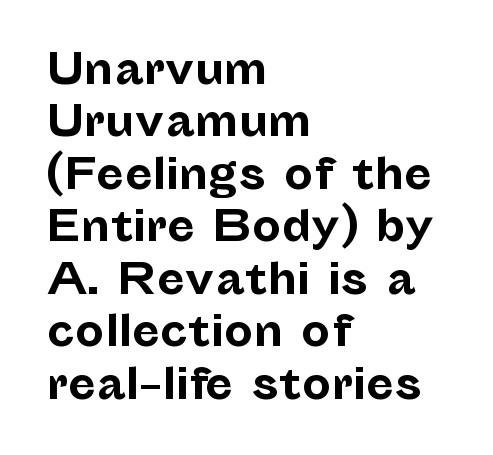
The image shows 41 px bold sans-serif type, upright; set left-aligned, normal line spacing (1.28x), normal letter spacing, not underlined; low stroke contrast and a medium x-height.
